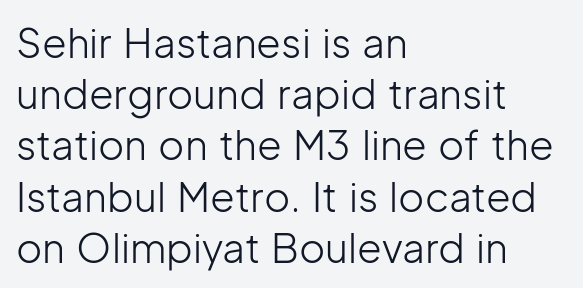
The image shows 40 px light sans-serif type, upright; set left-aligned, normal line spacing (1.28x), normal letter spacing, not underlined; low stroke contrast and a medium x-height.
